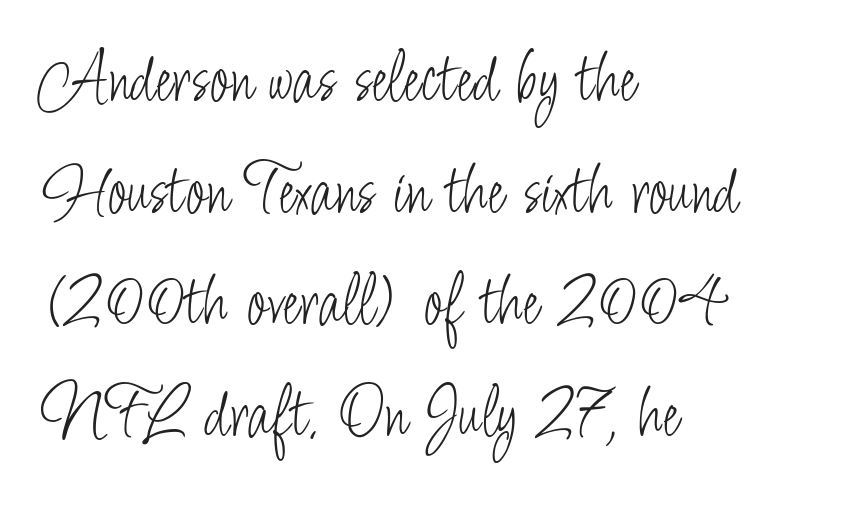
The image shows 74 px light, condensed sans-serif type; set left-aligned, normal line spacing (1.51x), normal letter spacing, not underlined; low stroke contrast and a small x-height.
